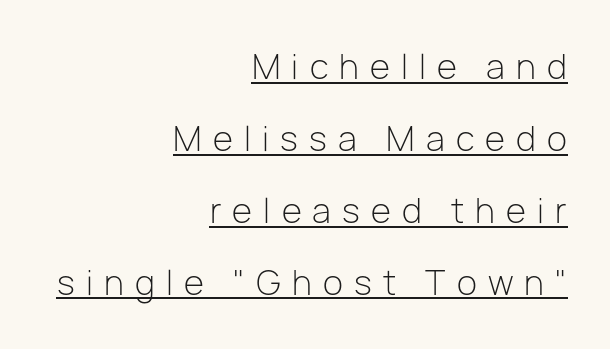
{"serif": "no", "italic": "no", "bold": "no", "weight": "light", "width": "normal", "stroke_contrast": "low", "x_height": "medium", "monospaced": "no", "underline": "yes", "align": "right", "line_spacing": "loose", "line_spacing_ratio": 2.18, "letter_spacing": "wide", "letter_spacing_em": 0.34, "glyph_px": 33}
